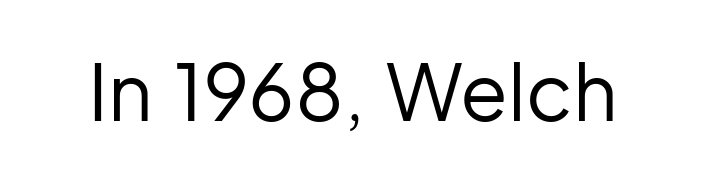
{"serif": "no", "italic": "no", "bold": "no", "weight": "regular", "width": "normal", "stroke_contrast": "low", "x_height": "medium", "monospaced": "no", "underline": "no", "letter_spacing": "normal", "letter_spacing_em": 0.0, "glyph_px": 78}
